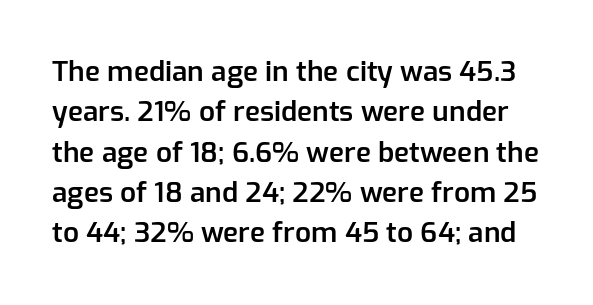
{"serif": "no", "italic": "no", "bold": "semi", "weight": "semibold", "width": "normal", "stroke_contrast": "low", "x_height": "medium", "monospaced": "no", "underline": "no", "line_spacing": "normal", "line_spacing_ratio": 1.44, "letter_spacing": "normal", "letter_spacing_em": 0.0, "glyph_px": 28}
